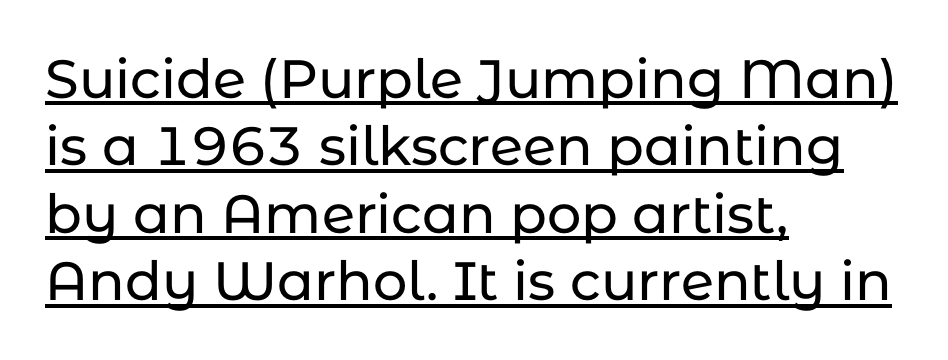
{"serif": "no", "italic": "no", "width": "normal", "stroke_contrast": "low", "x_height": "medium", "monospaced": "no", "underline": "yes", "align": "left", "line_spacing": "normal", "line_spacing_ratio": 1.25, "letter_spacing": "normal", "letter_spacing_em": 0.0, "glyph_px": 54}
